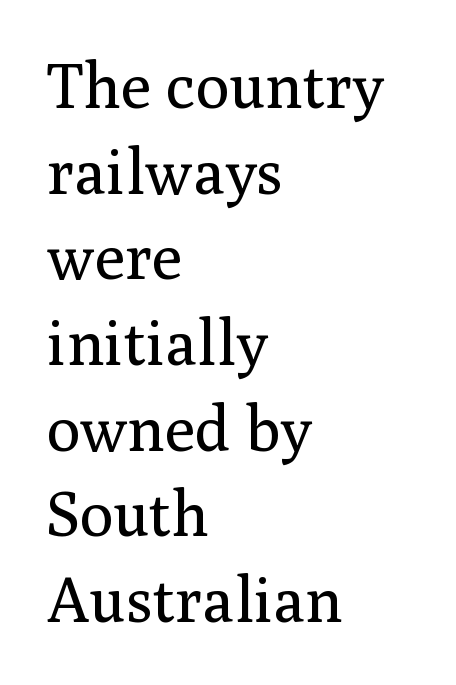
{"serif": "yes", "italic": "no", "bold": "no", "weight": "regular", "width": "normal", "stroke_contrast": "medium", "x_height": "medium", "monospaced": "no", "underline": "no", "align": "left", "line_spacing": "normal", "line_spacing_ratio": 1.36, "letter_spacing": "normal", "letter_spacing_em": 0.0, "glyph_px": 63}
